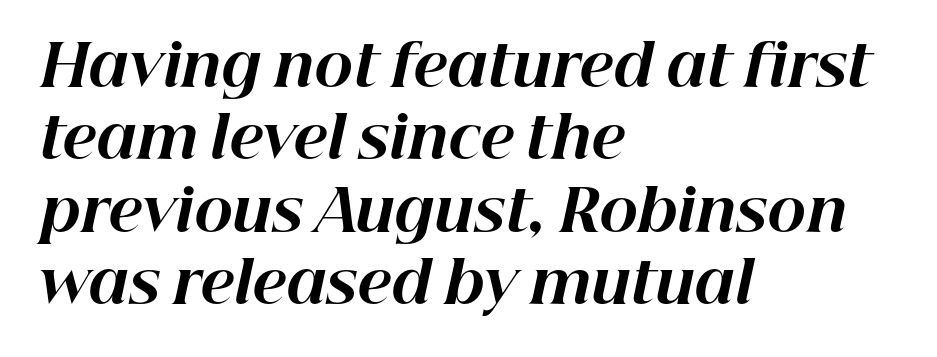
{"italic": "yes", "lean": "right", "slant_degrees": 12, "bold": "yes", "weight": "bold", "width": "normal", "stroke_contrast": "high", "x_height": "medium", "monospaced": "no", "underline": "no", "align": "left", "line_spacing": "normal", "line_spacing_ratio": 1.25, "letter_spacing": "normal", "letter_spacing_em": 0.0, "glyph_px": 58}
